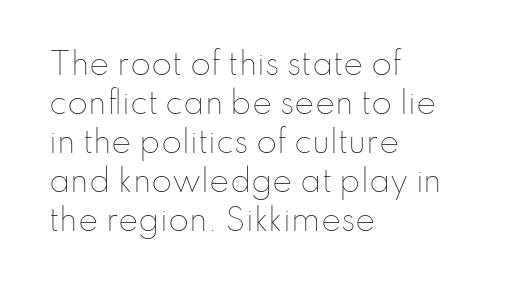
The space beneath each line is pristine and unruled. The horizontal fit of the characters is conventional and even. Designer's note — italics off, roman on. The vertical gap from one line to the next is medium.
